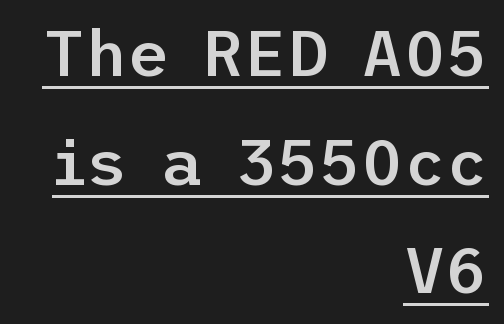
{"serif": "no", "italic": "no", "bold": "semi", "weight": "semibold", "width": "normal", "stroke_contrast": "low", "x_height": "medium", "underline": "yes", "align": "right", "line_spacing": "normal", "line_spacing_ratio": 1.67, "letter_spacing": "normal", "letter_spacing_em": 0.0, "glyph_px": 65}
